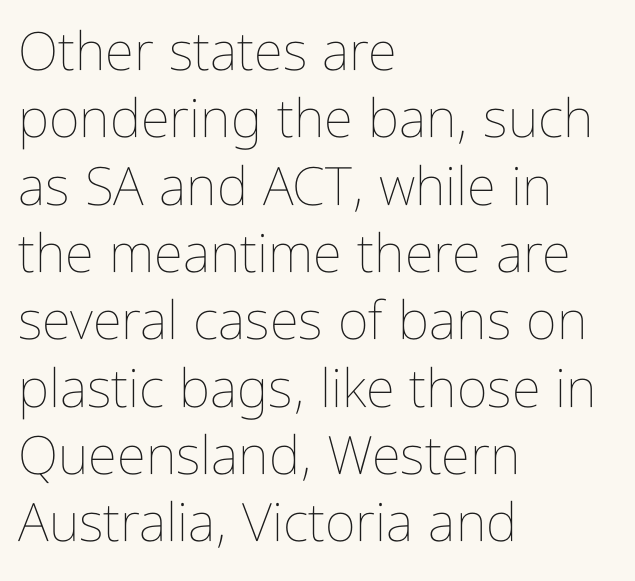
{"italic": "no", "bold": "no", "weight": "thin", "width": "condensed", "stroke_contrast": "low", "x_height": "medium", "monospaced": "no", "underline": "no", "align": "left", "line_spacing": "normal", "line_spacing_ratio": 1.27, "letter_spacing": "normal", "letter_spacing_em": 0.0, "glyph_px": 53}
